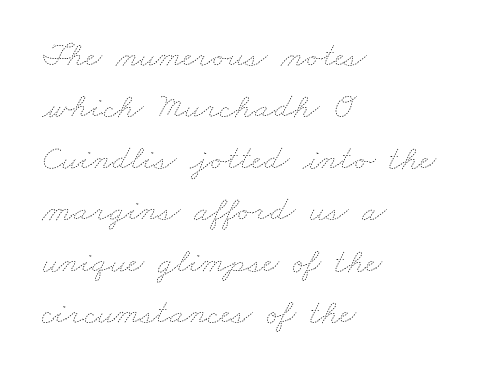
The image shows 35 px thin, wide type; set left-aligned, normal line spacing (1.47x), normal letter spacing, not underlined; low stroke contrast and a small x-height.
